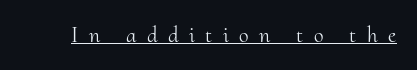
Vertical stems look standard width or narrower in stroke. This sample uses an upright cut, with every glyph sitting square on the baseline. The passage shown is underscored from start to finish. Each word looks stretched out because of the extra space between its letters.
